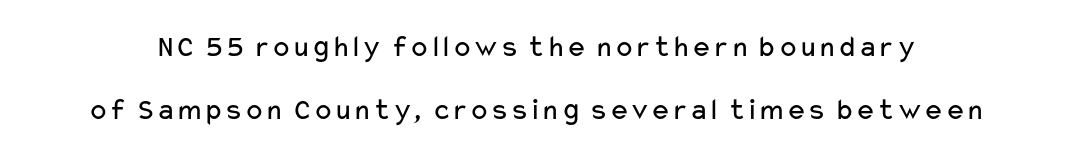
Q: Is the text bold? A: No.
Q: Is the text italic (slanted)? A: No, it is upright.
Q: Is the typeface a serif or a sans-serif typeface? A: Sans-serif.
Q: Is the text underlined? A: No.
Q: Is the spacing between letters normal or unusually wide? A: Normal.
Q: Is the spacing between lines tight, normal or loose? A: Loose.
Q: Width (condensed, normal, or wide)? A: Wide.
Q: Stroke contrast? A: Low.
Q: x-height? A: Medium.
Q: Monospaced? A: No.
